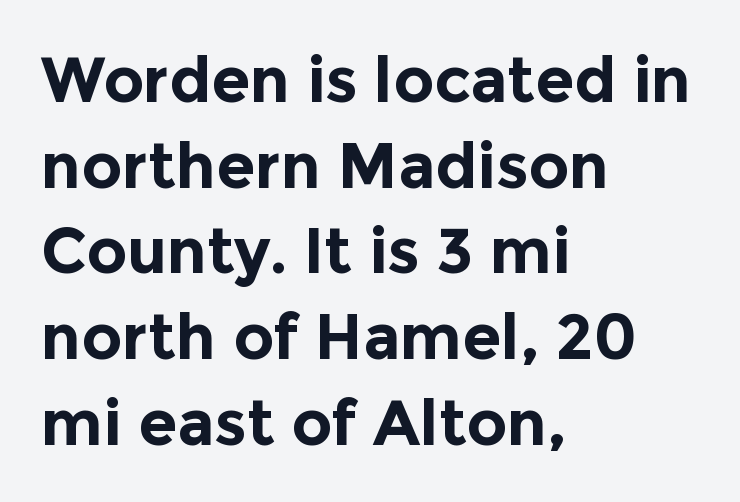
{"serif": "no", "italic": "no", "bold": "yes", "weight": "bold", "width": "normal", "x_height": "medium", "monospaced": "no", "underline": "no", "align": "left", "line_spacing": "normal", "line_spacing_ratio": 1.36, "letter_spacing": "normal", "letter_spacing_em": 0.0, "glyph_px": 63}
